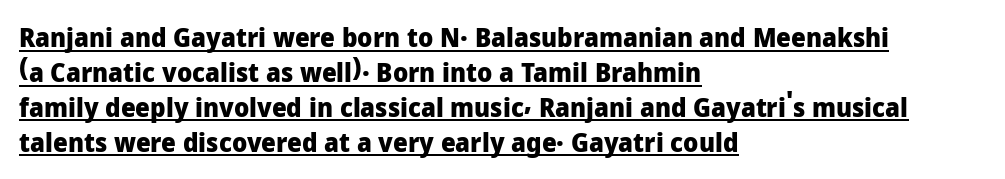
The image shows 26 px bold type, upright; set left-aligned, normal line spacing (1.34x), normal letter spacing, underlined.
